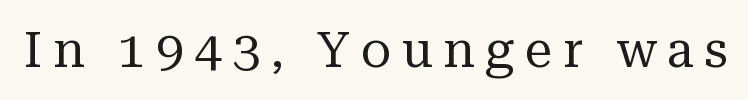
The image shows 50 px regular-weight serif type, upright; set unusually wide letter spacing (+0.21 em), not underlined; medium stroke contrast and a medium x-height.
